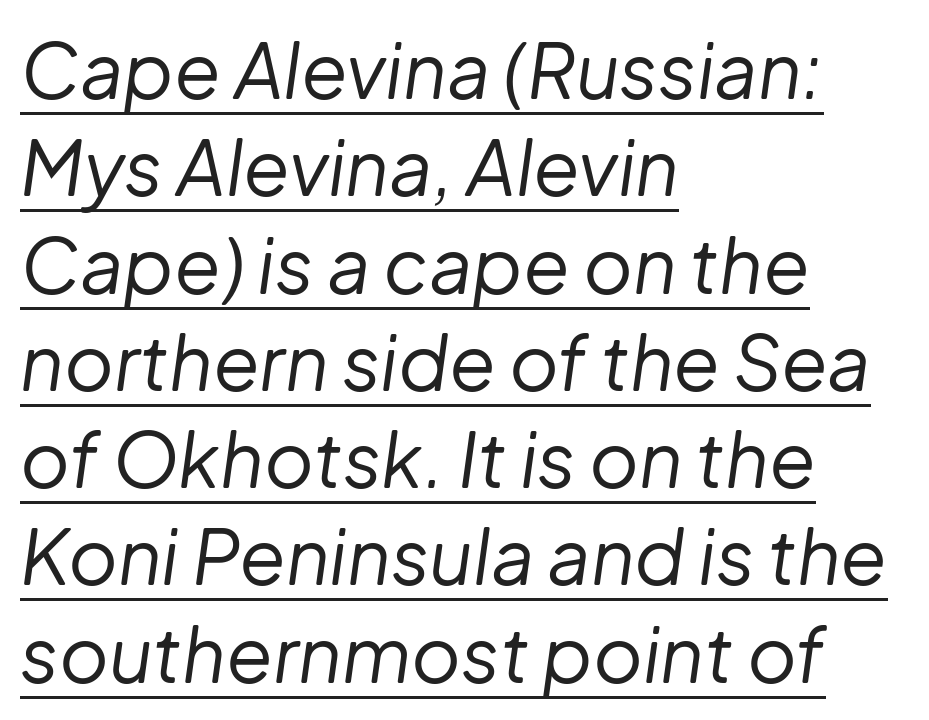
The image shows 76 px regular-weight type, italic (leaning right); set left-aligned, normal line spacing (1.28x), normal letter spacing, underlined; low stroke contrast and a medium x-height.
